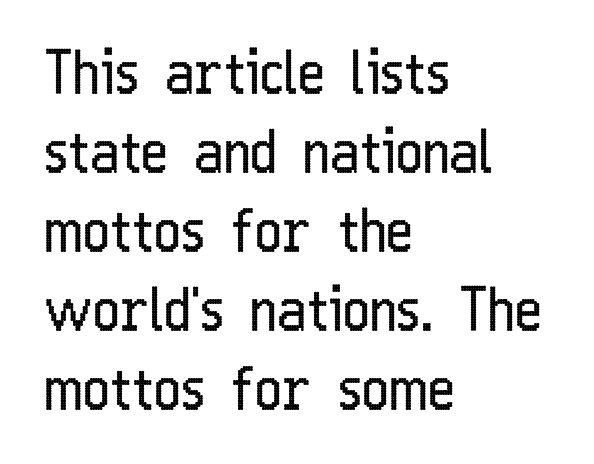
{"serif": "no", "italic": "no", "bold": "no", "weight": "regular", "width": "condensed", "stroke_contrast": "low", "x_height": "medium", "monospaced": "no", "underline": "no", "align": "left", "line_spacing": "normal", "line_spacing_ratio": 1.36, "letter_spacing": "normal", "letter_spacing_em": 0.0, "glyph_px": 58}
